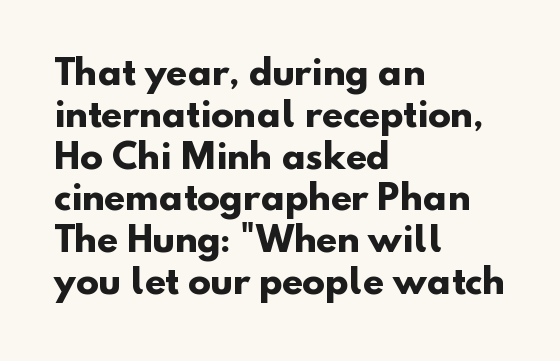
The image shows 34 px heavy sans-serif type; set left-aligned, line spacing 1.23x, normal letter spacing, not underlined; low stroke contrast and a small x-height.
